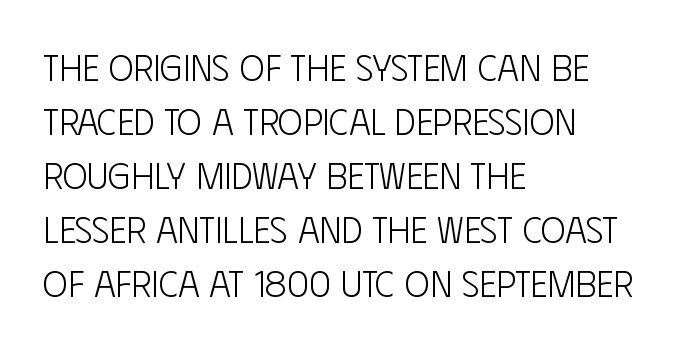
The image shows 37 px light, condensed sans-serif type, upright; set left-aligned, normal line spacing (1.46x), normal letter spacing, not underlined; low stroke contrast and a large x-height.
